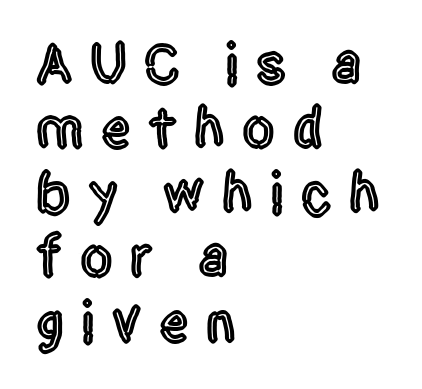
{"serif": "no", "italic": "no", "width": "condensed", "x_height": "large", "monospaced": "no", "underline": "no", "align": "left", "line_spacing": "tight", "line_spacing_ratio": 1.11, "letter_spacing": "wide", "letter_spacing_em": 0.3, "glyph_px": 58}
